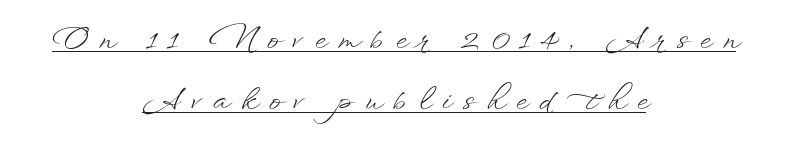
{"bold": "no", "weight": "light", "width": "wide", "stroke_contrast": "low", "x_height": "small", "monospaced": "no", "underline": "yes", "align": "center", "line_spacing": "loose", "line_spacing_ratio": 2.12, "letter_spacing": "wide", "letter_spacing_em": 0.39, "glyph_px": 29}
